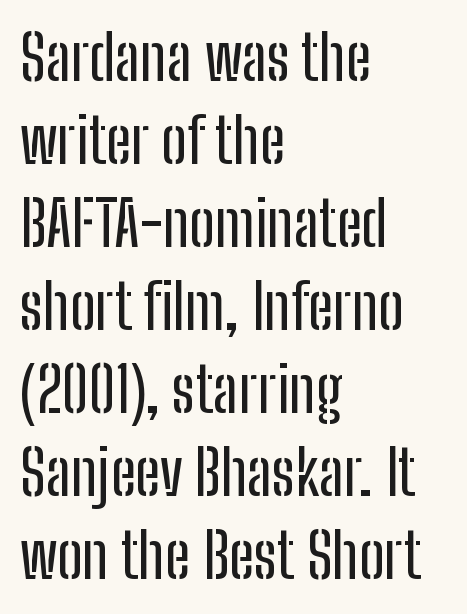
Q: Is the text italic (slanted)? A: No, it is upright.
Q: Is the typeface a serif or a sans-serif typeface? A: Sans-serif.
Q: Is the text underlined? A: No.
Q: How is the paragraph aligned? A: Left-aligned.
Q: Is the spacing between letters normal or unusually wide? A: Normal.
Q: Is the spacing between lines tight, normal or loose? A: Normal.
Q: Width (condensed, normal, or wide)? A: Condensed.
Q: Stroke contrast? A: Low.
Q: x-height? A: Medium.
Q: Monospaced? A: No.
